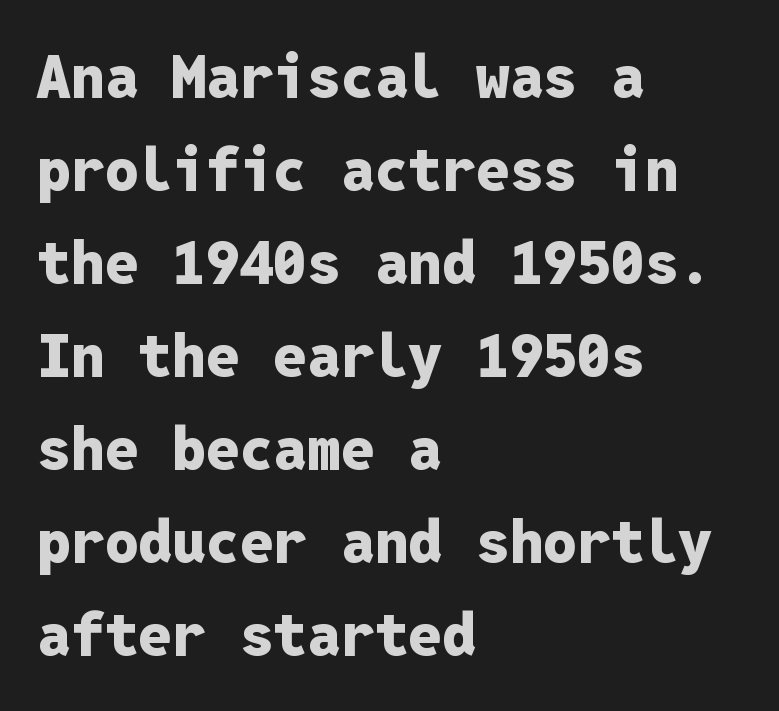
The image shows 60 px heavy sans-serif type, upright, monospaced; set left-aligned, normal line spacing (1.55x), normal letter spacing, not underlined; low stroke contrast and a medium x-height.
